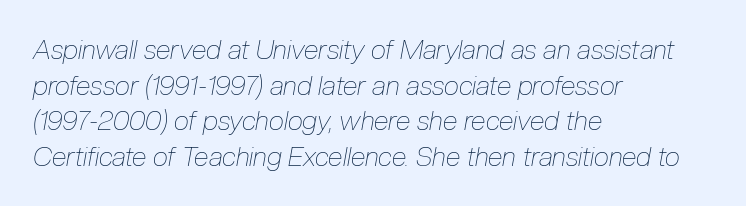
Teacher's note: observe the even left margin — that is flush-left alignment. Baseline-to-baseline distance is the conventional proportion of letter height. There's an unmistakable incline to the writing here. Only glyphs here, with clear space below each row. Letter spacing: default.
